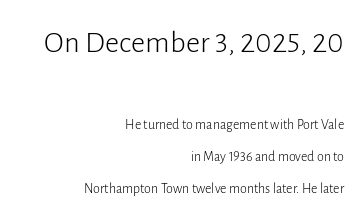
Q: Is the text bold? A: No.
Q: Is the text italic (slanted)? A: No, it is upright.
Q: Is the typeface a serif or a sans-serif typeface? A: Sans-serif.
Q: Is the text underlined? A: No.
Q: How is the paragraph aligned? A: Right-aligned.
Q: Is the spacing between letters normal or unusually wide? A: Normal.
Q: Is the spacing between lines tight, normal or loose? A: Loose.
Q: Which block of text is set in a larger size, the first (top) or the second (bottom)? A: The first (top) one.
Q: Width (condensed, normal, or wide)? A: Normal.
Q: Stroke contrast? A: Low.
Q: x-height? A: Medium.
Q: Monospaced? A: No.
